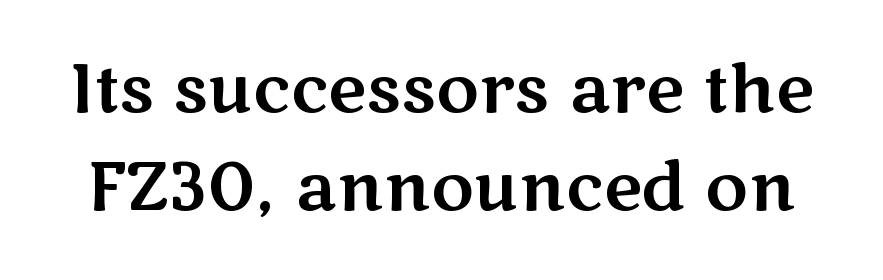
Q: Is the text italic (slanted)? A: No, it is upright.
Q: Is the typeface a serif or a sans-serif typeface? A: Sans-serif.
Q: Is the text underlined? A: No.
Q: Is the spacing between letters normal or unusually wide? A: Normal.
Q: Is the spacing between lines tight, normal or loose? A: Normal.
Q: Width (condensed, normal, or wide)? A: Wide.
Q: Stroke contrast? A: Medium.
Q: x-height? A: Medium.
Q: Monospaced? A: No.
